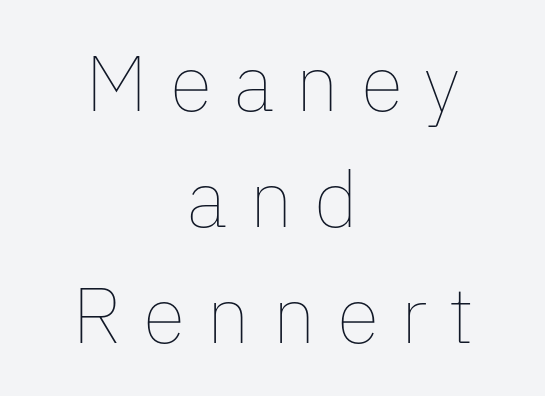
{"italic": "no", "bold": "no", "weight": "thin", "width": "normal", "stroke_contrast": "low", "x_height": "medium", "monospaced": "no", "underline": "no", "align": "center", "line_spacing": "normal", "line_spacing_ratio": 1.47, "letter_spacing": "wide", "letter_spacing_em": 0.27, "glyph_px": 79}
